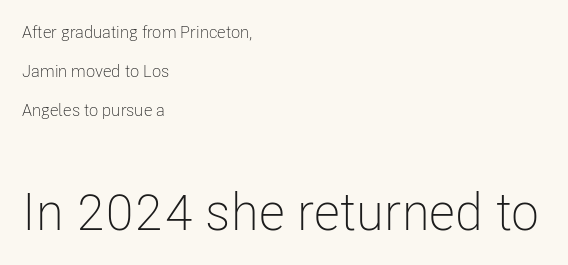
The image shows 52 px light, condensed sans-serif type, upright; set left-aligned, loose line spacing (2.3x), normal letter spacing, not underlined; the second (bottom) block is 3.06x larger; low stroke contrast and a medium x-height.
